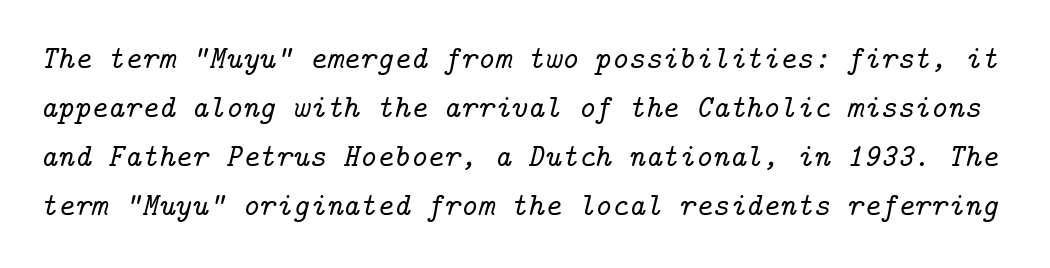
Q: Is the text italic (slanted)? A: Yes, it leans right by about 14 degrees.
Q: Is the typeface a serif or a sans-serif typeface? A: Serif.
Q: Is the text underlined? A: No.
Q: Is the spacing between letters normal or unusually wide? A: Normal.
Q: Is the spacing between lines tight, normal or loose? A: Normal.
Q: Width (condensed, normal, or wide)? A: Normal.
Q: Stroke contrast? A: Low.
Q: x-height? A: Medium.
